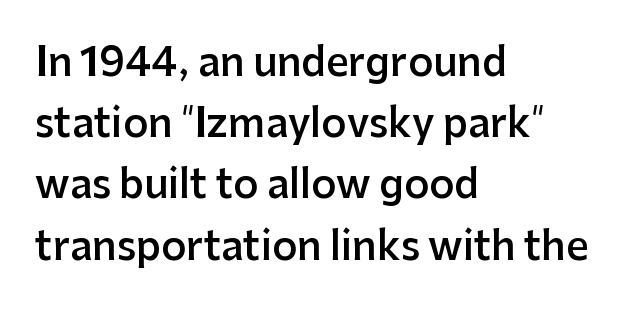
Are there feet on the stems? There aren't — it's a sans. Its strokes are somewhat broadened, the hallmark of semibold type. Regarding leading, the lines here are spaced in the standard way. The tracking reads as untouched default to a designer's eye. The typesetter chose a ragged-right arrangement here.
